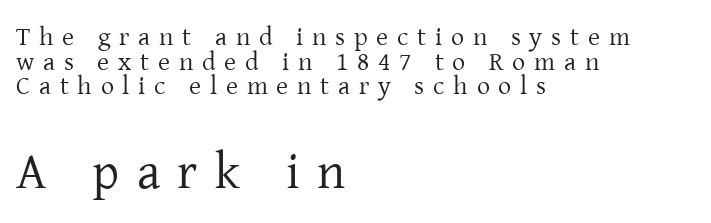
Of the two passages, the one underneath uses the larger point size. Regarding leading, the lines here are crowded together. This is the regular roman posture of the typeface. A typesetter would label this face a serif.
